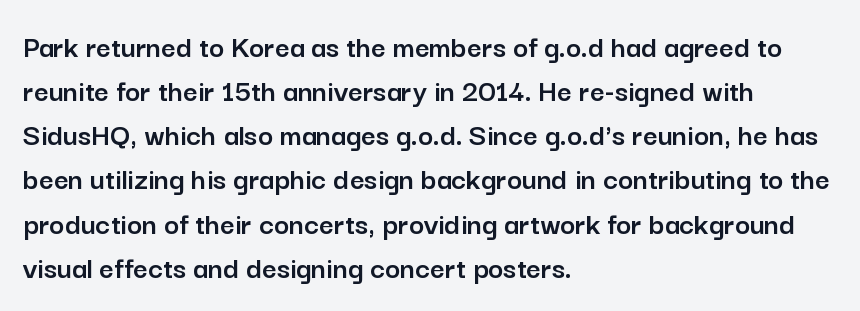
Q: Is the text italic (slanted)? A: No, it is upright.
Q: Is the typeface a serif or a sans-serif typeface? A: Sans-serif.
Q: Is the text underlined? A: No.
Q: How is the paragraph aligned? A: Left-aligned.
Q: Is the spacing between letters normal or unusually wide? A: Normal.
Q: Is the spacing between lines tight, normal or loose? A: Normal.
Q: Width (condensed, normal, or wide)? A: Normal.
Q: Stroke contrast? A: Low.
Q: x-height? A: Medium.
Q: Monospaced? A: No.
